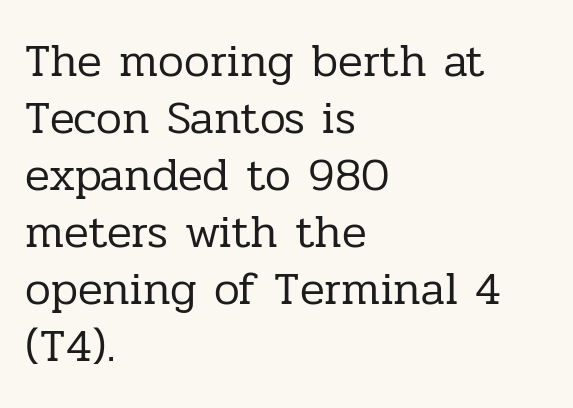
{"serif": "yes", "italic": "no", "bold": "no", "weight": "regular", "width": "normal", "stroke_contrast": "low", "x_height": "medium", "monospaced": "no", "underline": "no", "align": "left", "line_spacing_ratio": 1.24, "letter_spacing": "normal", "letter_spacing_em": 0.0, "glyph_px": 46}
